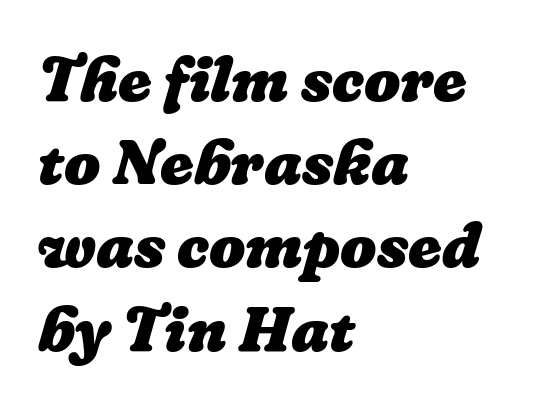
What stands out about the letter spacing? Nothing — it is the standard amount. Horizontal alignment here is leftward, the default for most running prose. As a designer I'd log this as weight 700, bold. Glance below the letters and you will spot only blank space. A normal amount of white space separates one row of letters from the next.
